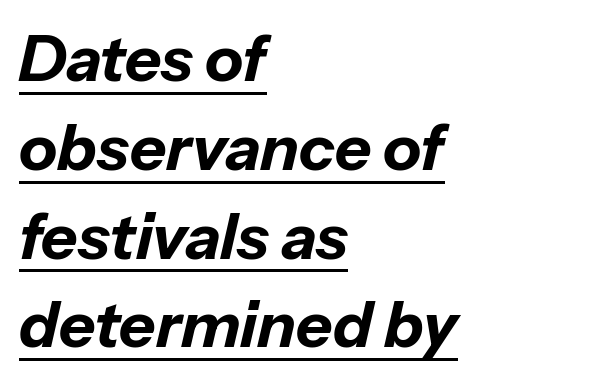
How are the letters spaced? Ordinarily, with no added tracking. Italic? Definitely — the glyphs are oblique. Proportional: the letters do not fall into vertical columns. The space between consecutive lines is moderate. A full-strength bold gives these letters their thick strokes.
